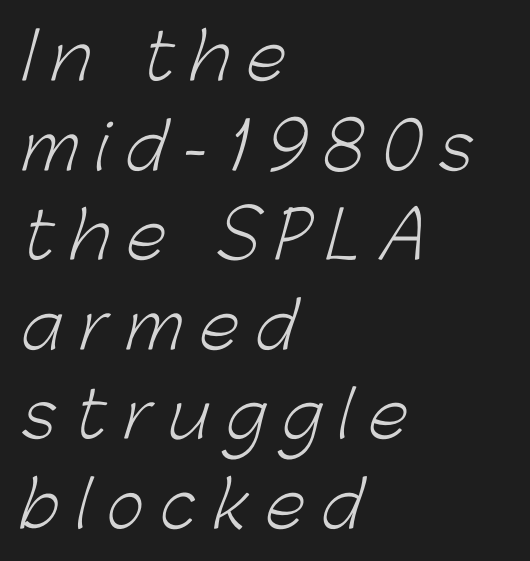
A typesetter would call this proportional, since set widths differ per character. Unmarked baselines from the first word to the last. The passage shown is not bold in any degree. Nope, no serifs anywhere on these letters. These lines stack with their left ends in a neat column. Successive baselines arrive at the customary interval.
